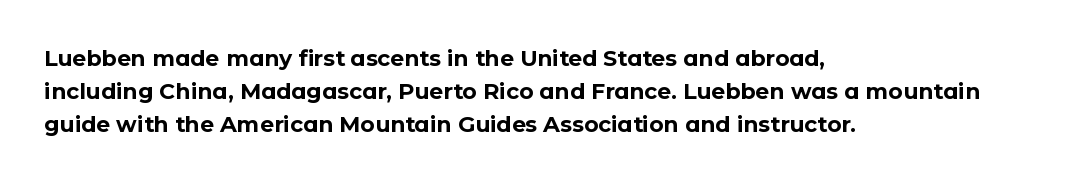
The image shows 22 px bold type, upright; set left-aligned, normal line spacing (1.49x), normal letter spacing, not underlined.
